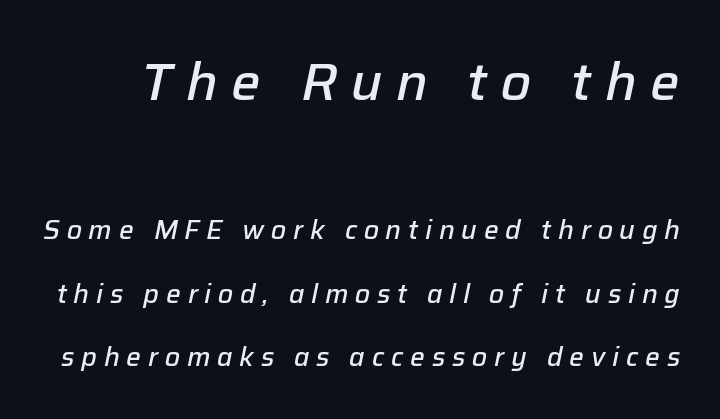
The image shows 52 px semibold type, italic (leaning right); set loose line spacing (2.45x), unusually wide letter spacing (+0.26 em), not underlined; the first (top) block is 2.0x larger; low stroke contrast and a medium x-height.
